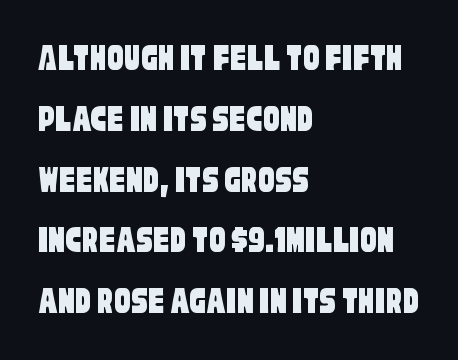
All the whitespace from short lines collects on the right. Varying glyph widths throughout — classic text-font behaviour. Descenders hang freely into open space. Tracking here is standard; glyphs follow each other at the usual distance. Students, observe: this is what conventionally led text looks like. The passage shown is typeset with a sans-serif family.
